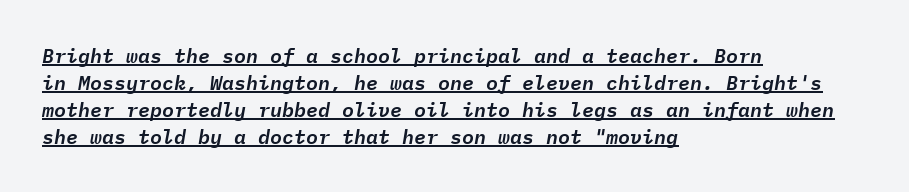
{"italic": "yes", "lean": "right", "slant_degrees": 9, "underline": "yes", "align": "left", "line_spacing": "normal", "line_spacing_ratio": 1.35, "letter_spacing": "normal", "letter_spacing_em": 0.0, "glyph_px": 20}
